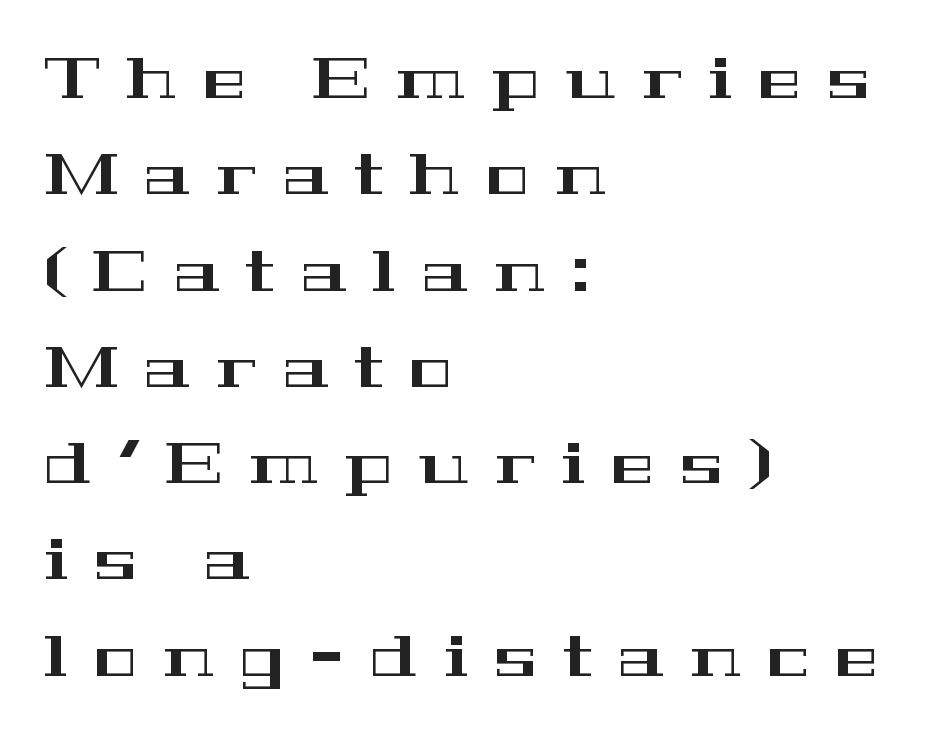
The passage shown is typed in a proportional face where columns would drift. Has an underline been added? It has not. Posture: upright roman. Notice how descenders clear the ascenders below comfortably — that's standard leading. Alignment: flush left.
